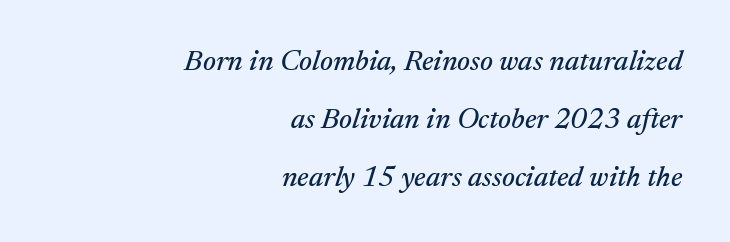
Glance below the letters and you will spot only blank space. Tracking value appears to be zero — textbook default spacing. The face used here is seriffed, in the tradition of book romans. These lines are rendered in a variable-pitch font.
